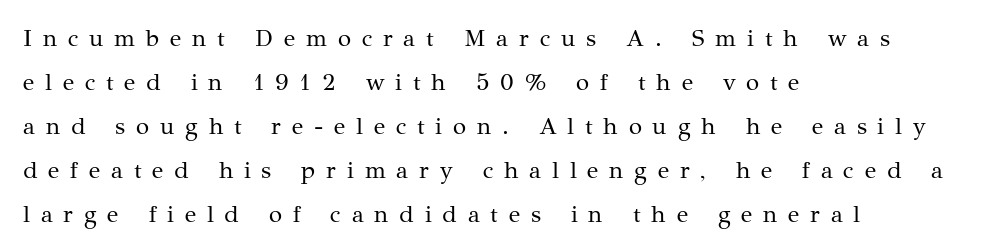
The image shows 24 px text type, upright; set left-aligned, line spacing 1.83x, unusually wide letter spacing (+0.45 em), not underlined.
